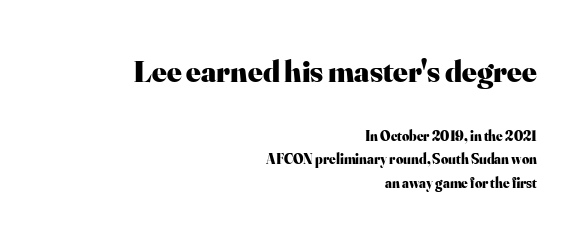
Strong, thick strokes mark this as bold type. The horizontal fit of the characters is conventional and even. The gap between lines stays unmarked. The letters advance in unequal steps, a hallmark of proportional type. The type sits square on the baseline with zero lean. A serif font was chosen for this passage.
